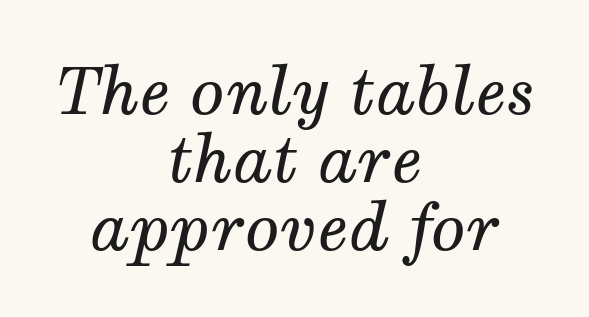
Q: Is the text bold? A: No.
Q: Is the text italic (slanted)? A: Yes, it leans right by about 12 degrees.
Q: Is the typeface a serif or a sans-serif typeface? A: Serif.
Q: Is the text underlined? A: No.
Q: How is the paragraph aligned? A: Centered.
Q: Is the spacing between letters normal or unusually wide? A: Normal.
Q: Is the spacing between lines tight, normal or loose? A: Tight.
Q: Width (condensed, normal, or wide)? A: Normal.
Q: Stroke contrast? A: Medium.
Q: x-height? A: Medium.
Q: Monospaced? A: No.
